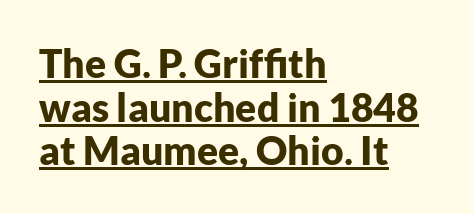
Q: Is the text bold? A: Yes.
Q: Is the text italic (slanted)? A: No, it is upright.
Q: Is the typeface a serif or a sans-serif typeface? A: Sans-serif.
Q: Is the text underlined? A: Yes.
Q: How is the paragraph aligned? A: Left-aligned.
Q: Is the spacing between letters normal or unusually wide? A: Normal.
Q: Is the spacing between lines tight, normal or loose? A: Tight.
Q: Width (condensed, normal, or wide)? A: Normal.
Q: Stroke contrast? A: Low.
Q: x-height? A: Medium.
Q: Monospaced? A: No.
